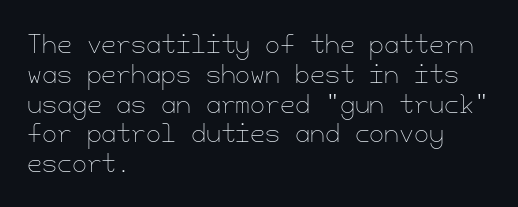
Q: Is the text bold? A: No.
Q: Is the text italic (slanted)? A: No, it is upright.
Q: Is the text underlined? A: No.
Q: How is the paragraph aligned? A: Left-aligned.
Q: Is the spacing between letters normal or unusually wide? A: Normal.
